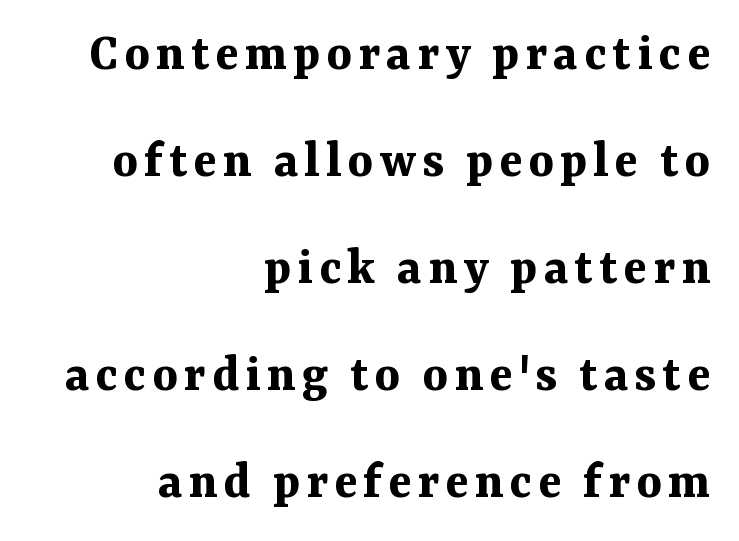
{"serif": "yes", "italic": "no", "bold": "yes", "weight": "bold", "width": "normal", "stroke_contrast": "medium", "x_height": "medium", "monospaced": "no", "underline": "no", "align": "right", "line_spacing": "loose", "line_spacing_ratio": 1.98, "glyph_px": 54}
